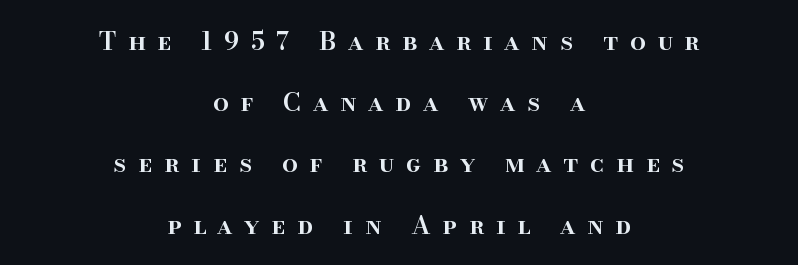
{"italic": "no", "bold": "semi", "underline": "no", "align": "center", "line_spacing": "loose", "line_spacing_ratio": 2.45, "letter_spacing": "wide", "letter_spacing_em": 0.47, "glyph_px": 25}
